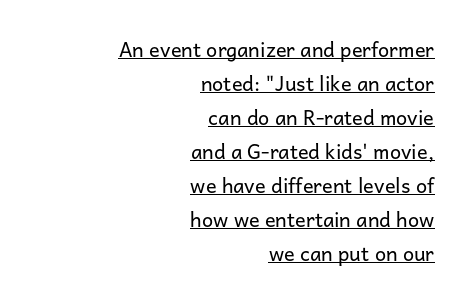
{"italic": "no", "bold": "no", "underline": "yes", "align": "right", "line_spacing": "normal", "line_spacing_ratio": 1.7, "letter_spacing": "normal", "letter_spacing_em": 0.0, "glyph_px": 20}
